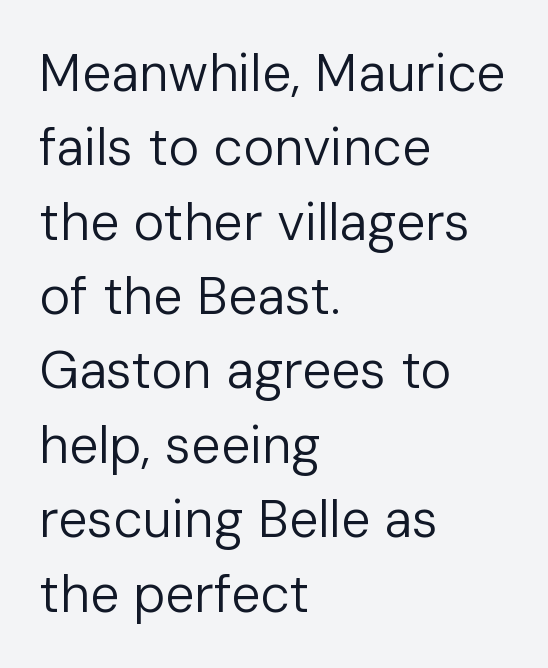
Descenders hang freely into open space. Successive baselines arrive at the customary interval. The rag falls on the right side of this text block. Each stroke keeps to a modest, everyday thickness or less. Ascenders rise straight up at ninety degrees. Here the designer chose a conventional face with non-uniform glyph widths.
